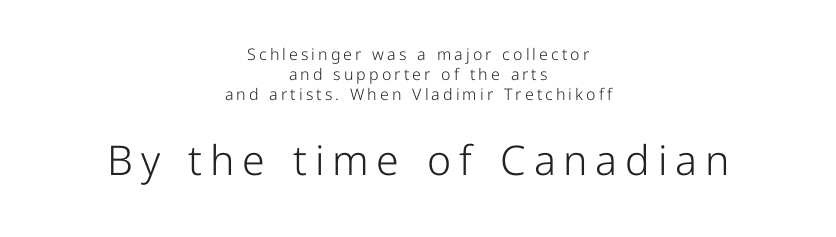
Q: Is the text bold? A: No.
Q: Is the text italic (slanted)? A: No, it is upright.
Q: Is the typeface a serif or a sans-serif typeface? A: Sans-serif.
Q: Is the text underlined? A: No.
Q: How is the paragraph aligned? A: Centered.
Q: Is the spacing between lines tight, normal or loose? A: Normal.
Q: Which block of text is set in a larger size, the first (top) or the second (bottom)? A: The second (bottom) one.
Q: Width (condensed, normal, or wide)? A: Normal.
Q: Stroke contrast? A: Low.
Q: x-height? A: Medium.
Q: Monospaced? A: No.
